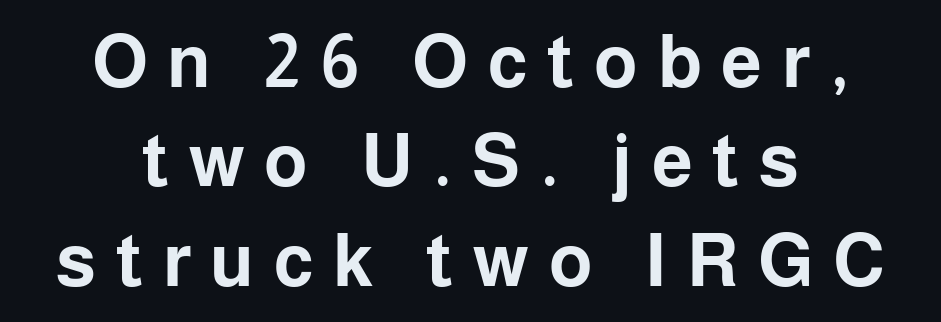
This block has exactly the height ordinary leading produces. Each letter's strokes conclude bluntly, with no projecting serifs. Note the varied advance widths — an 'i' is clearly narrower than an 'm'. Compared with an ordinary text face, these strokes are far heavier — a full bold. Compared with typical body copy, the letter spacing here is much looser.
